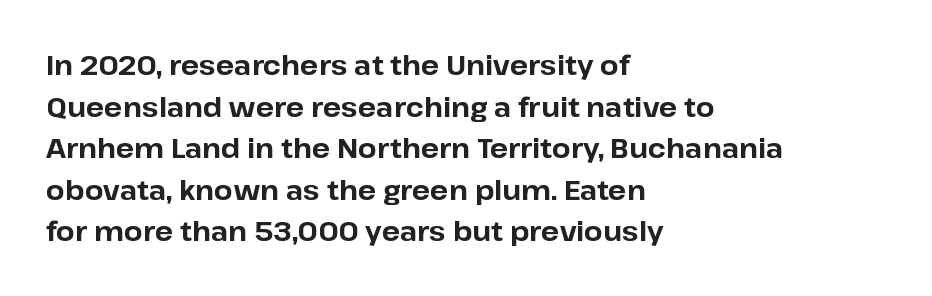
The image shows 27 px bold type, upright; set left-aligned, normal line spacing (1.54x), normal letter spacing, not underlined.
